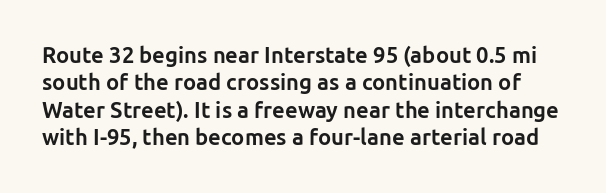
{"italic": "no", "bold": "yes", "underline": "no", "line_spacing_ratio": 1.24, "letter_spacing": "normal", "letter_spacing_em": 0.0, "glyph_px": 22}
